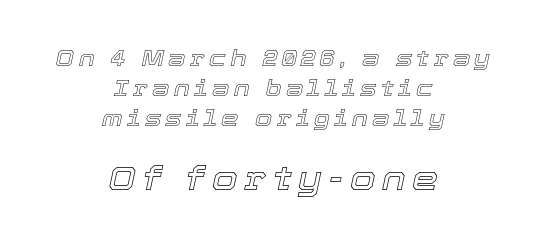
Q: Is the text italic (slanted)? A: Yes, it leans right by about 12 degrees.
Q: Is the text underlined? A: No.
Q: How is the paragraph aligned? A: Centered.
Q: Is the spacing between letters normal or unusually wide? A: Unusually wide.
Q: Is the spacing between lines tight, normal or loose? A: Normal.
Q: Which block of text is set in a larger size, the first (top) or the second (bottom)? A: The second (bottom) one.
Q: Width (condensed, normal, or wide)? A: Normal.
Q: x-height? A: Medium.
Q: Monospaced? A: No.
